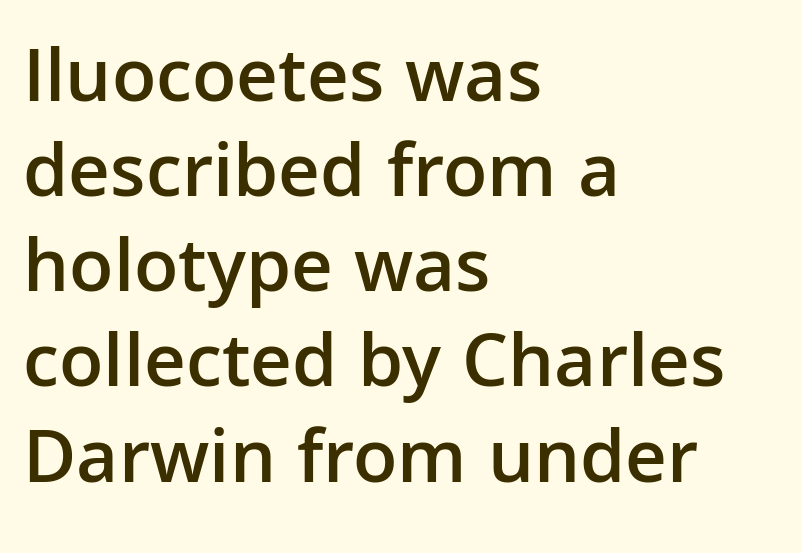
Q: Is the text bold? A: Semi-bold.
Q: Is the text italic (slanted)? A: No, it is upright.
Q: Is the typeface a serif or a sans-serif typeface? A: Sans-serif.
Q: Is the text underlined? A: No.
Q: How is the paragraph aligned? A: Left-aligned.
Q: Is the spacing between letters normal or unusually wide? A: Normal.
Q: Width (condensed, normal, or wide)? A: Normal.
Q: Stroke contrast? A: Low.
Q: x-height? A: Medium.
Q: Monospaced? A: No.
